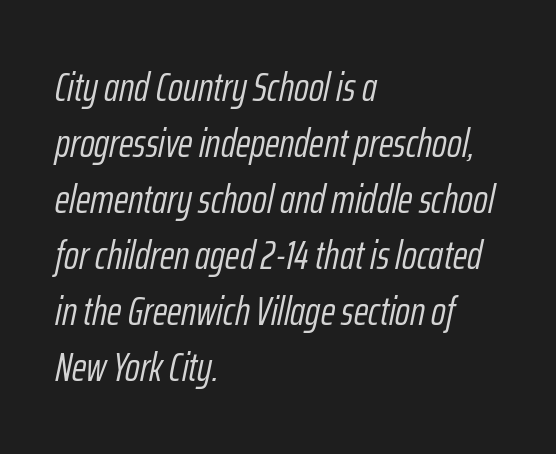
Q: Is the text bold? A: No.
Q: Is the text italic (slanted)? A: Yes, it leans right by about 12 degrees.
Q: Is the text underlined? A: No.
Q: How is the paragraph aligned? A: Left-aligned.
Q: Is the spacing between letters normal or unusually wide? A: Normal.
Q: Is the spacing between lines tight, normal or loose? A: Normal.
Q: Width (condensed, normal, or wide)? A: Condensed.
Q: Stroke contrast? A: Low.
Q: x-height? A: Medium.
Q: Monospaced? A: No.
